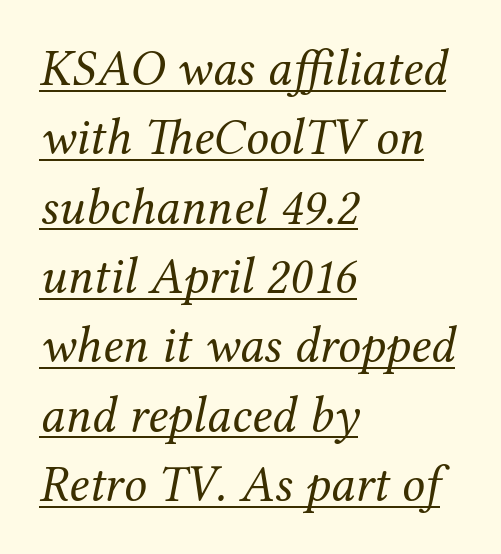
Spacing between characters is what you'd get straight out of the box. Interline gaps are of average width in this sample. Which margin do the lines hug? The left one — the right edge is uneven. The typeface has the unassuming heft of standard copy or less. Style check: oblique. Character widths vary here, with narrow letters taking less room than wide ones.
